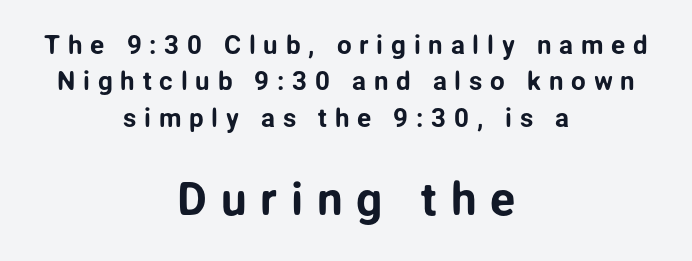
Bigger letters appear in the bottom chunk; the top chunk is reduced. Vertical strokes here are truly vertical. Do the characters align in a grid? No, the font is proportional. This rendering widens character spacing well past its baseline value.
